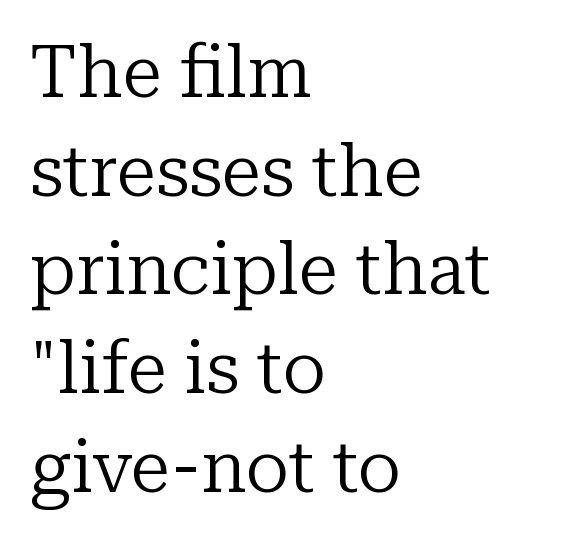
{"serif": "yes", "italic": "no", "bold": "no", "weight": "regular", "width": "normal", "stroke_contrast": "low", "x_height": "medium", "monospaced": "no", "underline": "no", "align": "left", "line_spacing": "normal", "line_spacing_ratio": 1.37, "letter_spacing": "normal", "letter_spacing_em": 0.0, "glyph_px": 72}
